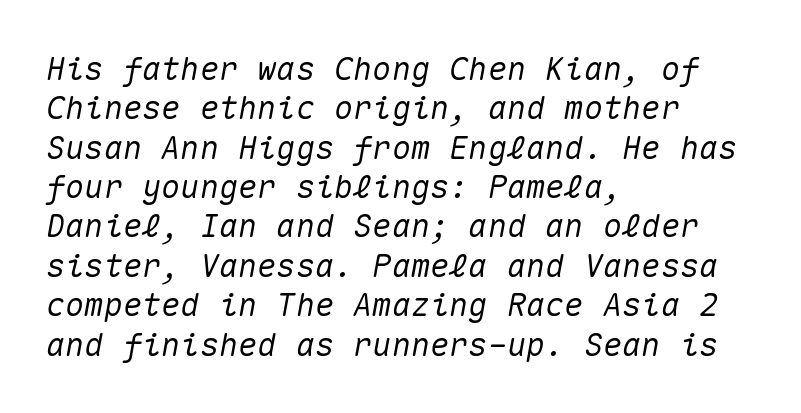
Q: Is the text italic (slanted)? A: Yes, it leans right by about 10 degrees.
Q: Is the text underlined? A: No.
Q: How is the paragraph aligned? A: Left-aligned.
Q: Is the spacing between letters normal or unusually wide? A: Normal.
Q: Width (condensed, normal, or wide)? A: Normal.
Q: Stroke contrast? A: Medium.
Q: x-height? A: Medium.
Q: Monospaced? A: Yes.
